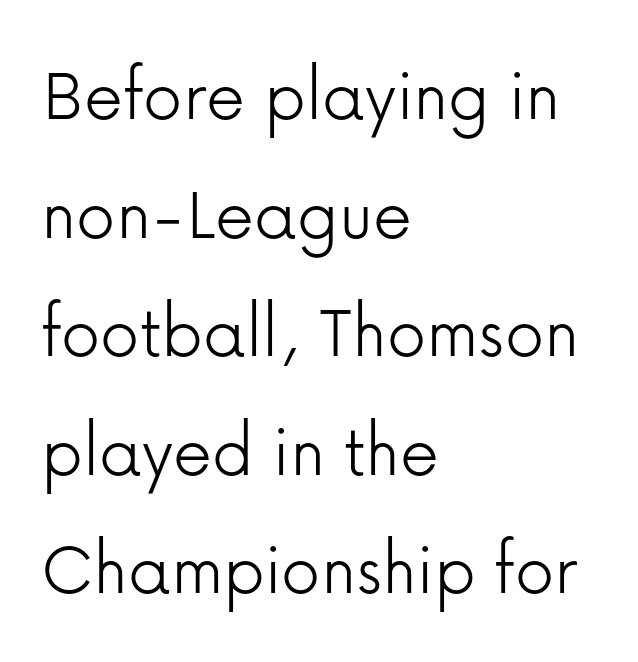
Plain, unruled lines of type. Is the letter spacing exaggerated? No — it looks like the ordinary default. Weight: in the light-to-regular range. Vertical spacing — default. Serif or sans? Sans — the stroke terminals are bare.
